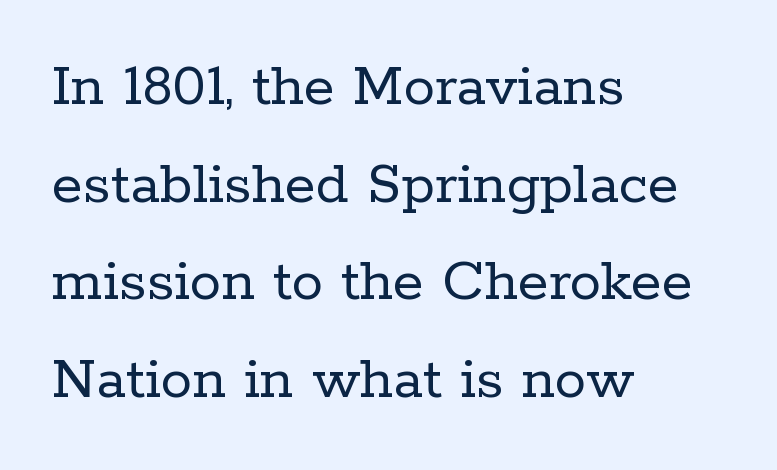
Is the letter spacing exaggerated? No — it looks like the ordinary default. The rendering shows small feet on the letterforms — a serif design. This sample has the flowing, uneven cadence of proportional lettering. This reads as an unemphasized weight, regular at the heaviest.
